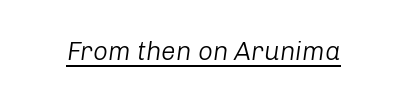
The letters sit at their default tracking, neither squeezed nor spread. In designer terms, the underline attribute is active on this setting. Posture: slanted. A quiet, ordinary-to-light weight characterises the typeface.
